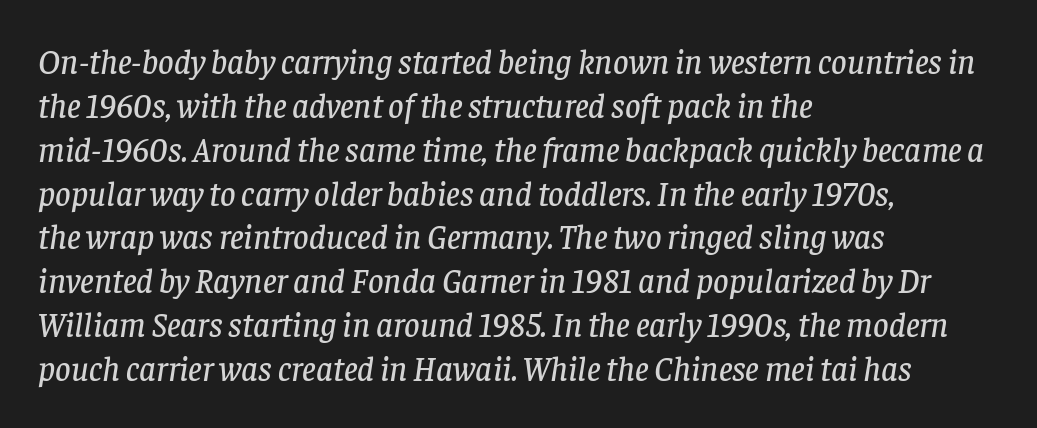
{"serif": "yes", "italic": "yes", "lean": "right", "slant_degrees": 8, "width": "normal", "stroke_contrast": "low", "x_height": "large", "monospaced": "no", "underline": "no", "align": "left", "line_spacing": "normal", "line_spacing_ratio": 1.29, "letter_spacing": "normal", "letter_spacing_em": 0.0, "glyph_px": 34}
